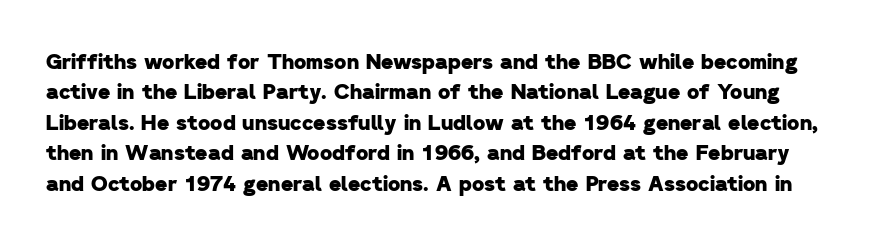
The face used here has the dense, thick strokes of a bold. Regarding leading, the lines here are spaced in the standard way. The passage shown has conventional tracking throughout. Beneath every word, the page is bare.
